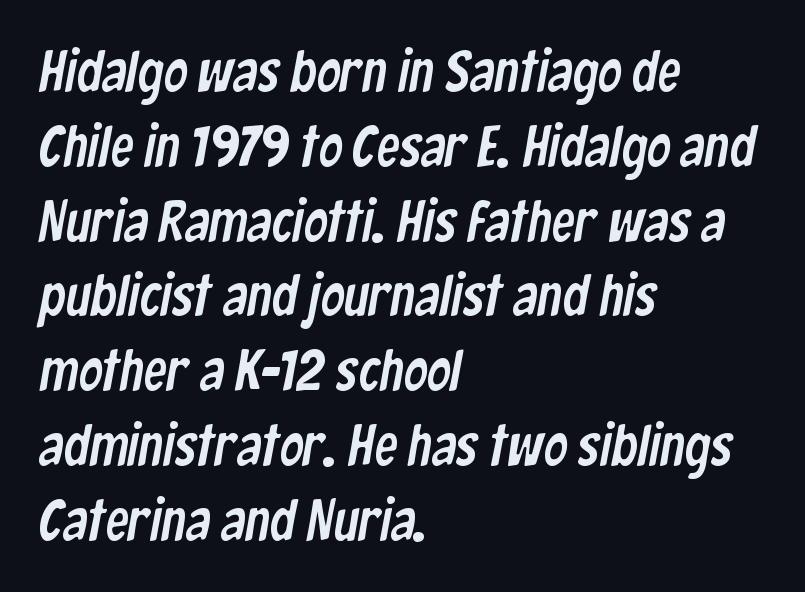
{"serif": "no", "width": "condensed", "stroke_contrast": "low", "x_height": "medium", "monospaced": "no", "underline": "no", "align": "left", "line_spacing": "normal", "line_spacing_ratio": 1.29, "letter_spacing": "normal", "letter_spacing_em": 0.0, "glyph_px": 58}
